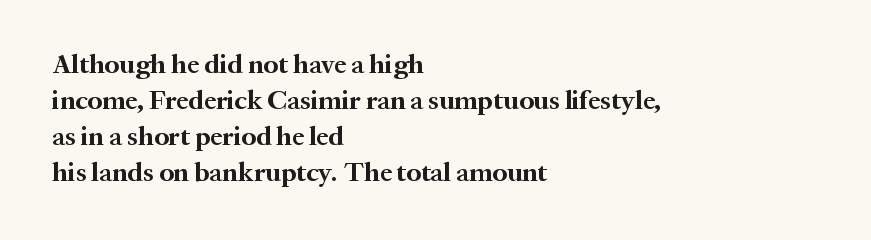
Is there much room between lines? A standard amount, neither cramped nor airy. This rendering features lettering with no underline. The typography opts for an upright posture over an oblique one. Standard letterfit; no display-style spreading of the glyphs. Line starts are locked; line ends wander. Heavy-handed strokes throughout: this text is bold.
